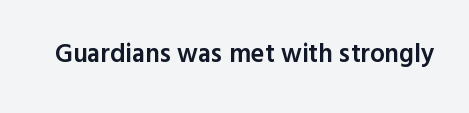
{"italic": "no", "bold": "semi", "underline": "no", "letter_spacing": "normal", "letter_spacing_em": 0.0, "glyph_px": 26}
